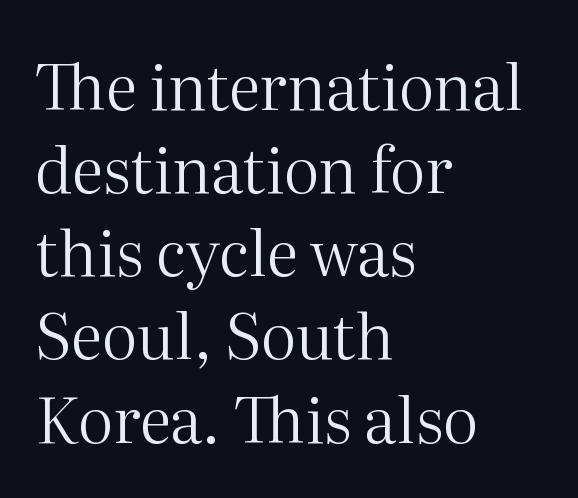
Q: Is the text bold? A: No.
Q: Is the text italic (slanted)? A: No, it is upright.
Q: Is the typeface a serif or a sans-serif typeface? A: Serif.
Q: Is the text underlined? A: No.
Q: How is the paragraph aligned? A: Left-aligned.
Q: Is the spacing between letters normal or unusually wide? A: Normal.
Q: Is the spacing between lines tight, normal or loose? A: Normal.
Q: Width (condensed, normal, or wide)? A: Normal.
Q: Stroke contrast? A: Medium.
Q: x-height? A: Medium.
Q: Monospaced? A: No.
